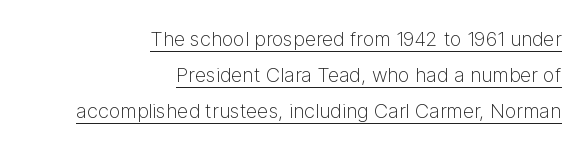
The image shows 20 px text type, upright; set right-aligned, line spacing 1.81x, normal letter spacing, underlined.
